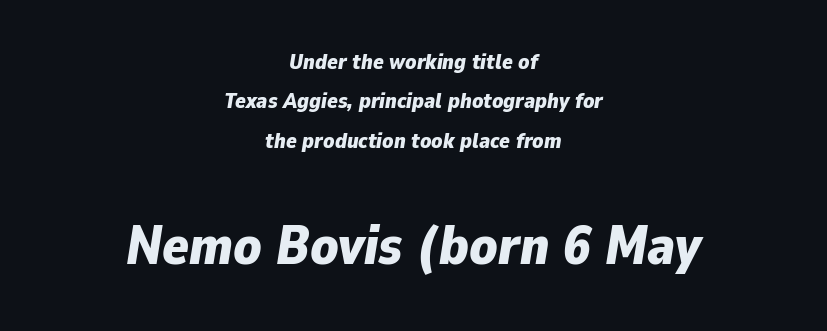
The image shows 55 px bold type, italic (leaning right); set centered, line spacing 1.79x, normal letter spacing, not underlined; the second (bottom) block is 2.5x larger; low stroke contrast and a medium x-height.
